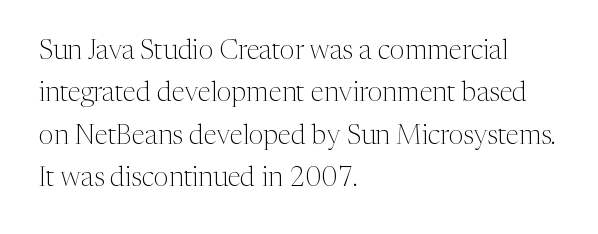
Characters follow at the spacing the type designer built in. Where is the straight margin? On the left. Weight: regular or lighter. Check the space under the baseline: it is left empty. Each new line begins a customary step beneath the previous one.
